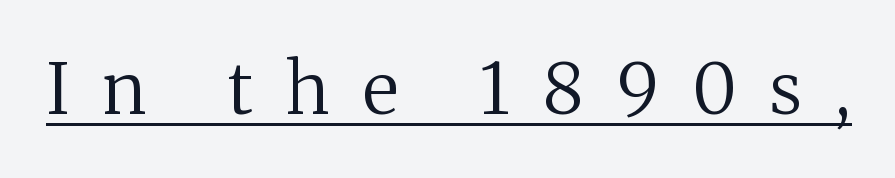
Q: Is the text bold? A: No.
Q: Is the text italic (slanted)? A: No, it is upright.
Q: Is the typeface a serif or a sans-serif typeface? A: Serif.
Q: Is the text underlined? A: Yes.
Q: Is the spacing between letters normal or unusually wide? A: Unusually wide.
Q: Width (condensed, normal, or wide)? A: Normal.
Q: Stroke contrast? A: Medium.
Q: x-height? A: Medium.
Q: Monospaced? A: No.
